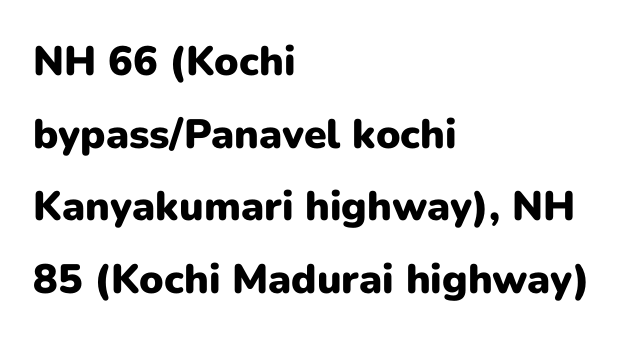
The image shows 41 px heavy sans-serif type, upright; set left-aligned, line spacing 1.77x, normal letter spacing, not underlined; low stroke contrast and a medium x-height.
